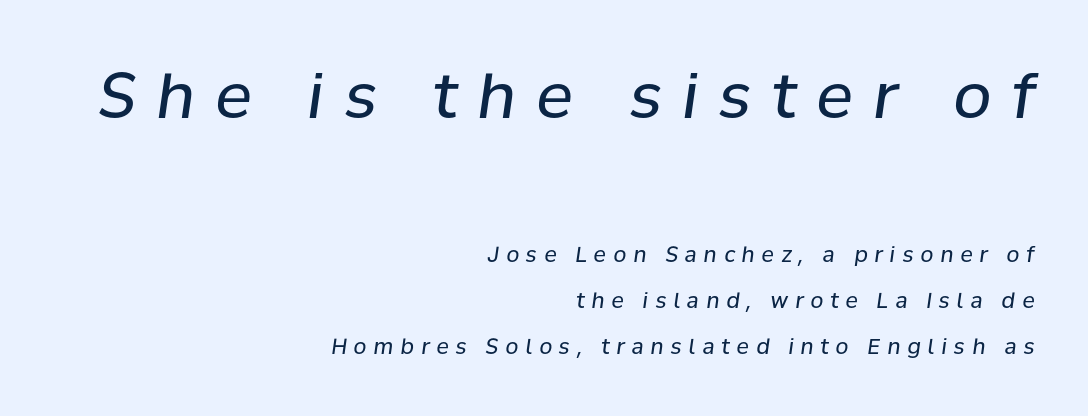
Q: Is the text bold? A: No.
Q: Is the text italic (slanted)? A: Yes, it leans right by about 8 degrees.
Q: Is the text underlined? A: No.
Q: How is the paragraph aligned? A: Right-aligned.
Q: Is the spacing between letters normal or unusually wide? A: Unusually wide.
Q: Is the spacing between lines tight, normal or loose? A: Loose.
Q: Which block of text is set in a larger size, the first (top) or the second (bottom)? A: The first (top) one.
Q: Width (condensed, normal, or wide)? A: Normal.
Q: Stroke contrast? A: Low.
Q: x-height? A: Medium.
Q: Monospaced? A: No.
